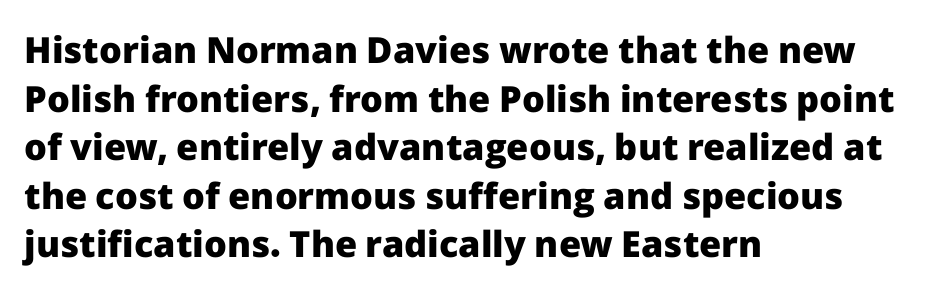
The image shows 36 px heavy sans-serif type, upright; set left-aligned, normal line spacing (1.35x), normal letter spacing, not underlined; low stroke contrast and a medium x-height.
